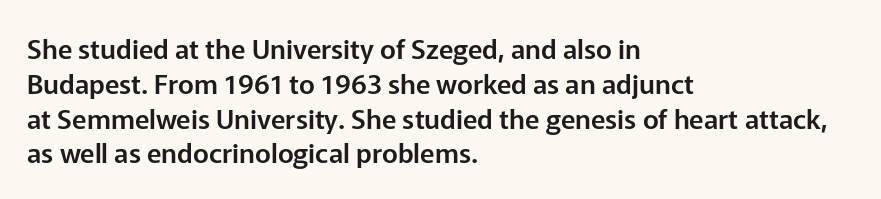
Q: Is the text italic (slanted)? A: No, it is upright.
Q: Is the text underlined? A: No.
Q: How is the paragraph aligned? A: Left-aligned.
Q: Is the spacing between letters normal or unusually wide? A: Normal.
Q: Is the spacing between lines tight, normal or loose? A: Normal.
